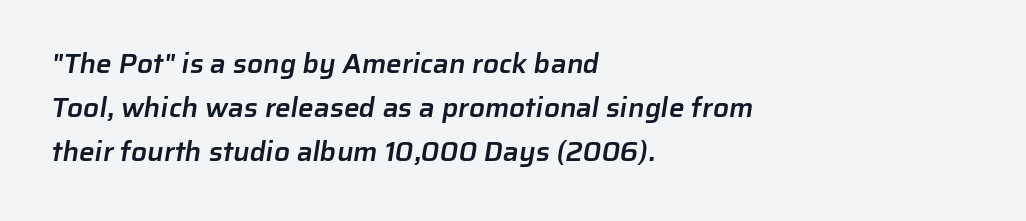
{"serif": "no", "bold": "semi", "weight": "semibold", "width": "normal", "stroke_contrast": "low", "x_height": "medium", "monospaced": "no", "underline": "no", "align": "left", "line_spacing": "normal", "line_spacing_ratio": 1.58, "letter_spacing": "normal", "letter_spacing_em": 0.0, "glyph_px": 28}
